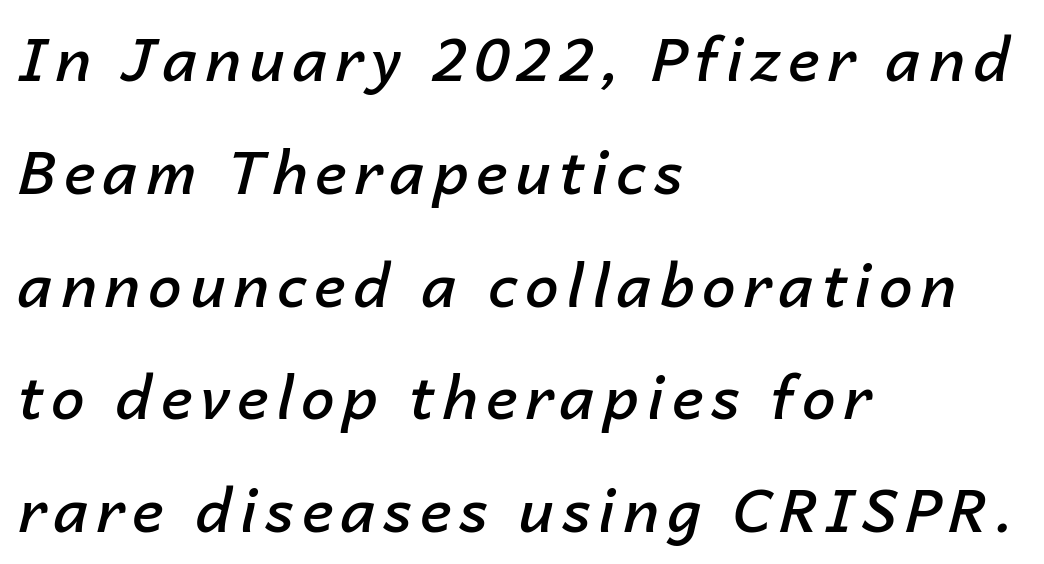
The image shows 60 px semibold type, italic (leaning right); set left-aligned, line spacing 1.88x, not underlined; low stroke contrast and a medium x-height.
